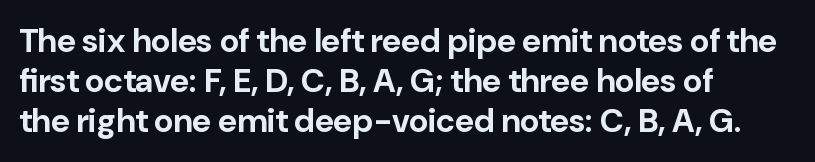
{"serif": "no", "italic": "no", "bold": "yes", "weight": "bold", "width": "normal", "stroke_contrast": "low", "x_height": "medium", "monospaced": "no", "underline": "no", "align": "left", "line_spacing_ratio": 1.21, "letter_spacing": "normal", "letter_spacing_em": 0.0, "glyph_px": 33}
